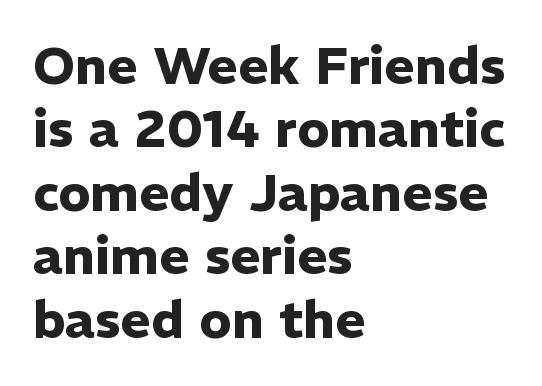
Here the glyphs are tracked normally, forming tight word shapes. Rendered with straight, roman letterforms. Caption: multi-line text, flush left, ragged right. The face used here is a sans, in the tradition of grotesques and geometrics. Each letter keeps its own natural width here, so spacing adapts to shape. The face used here has the dense, thick strokes of a bold.
